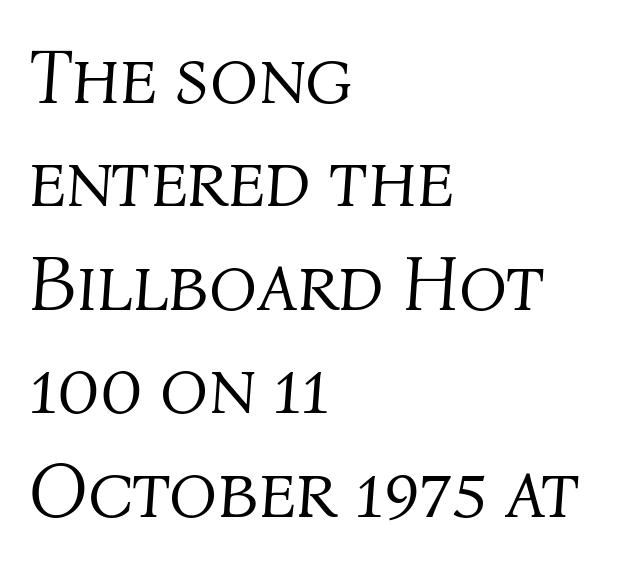
{"italic": "yes", "lean": "right", "slant_degrees": 4, "bold": "no", "weight": "light", "width": "normal", "stroke_contrast": "medium", "x_height": "medium", "monospaced": "no", "underline": "no", "align": "left", "line_spacing": "normal", "line_spacing_ratio": 1.31, "letter_spacing": "normal", "letter_spacing_em": 0.0, "glyph_px": 79}
